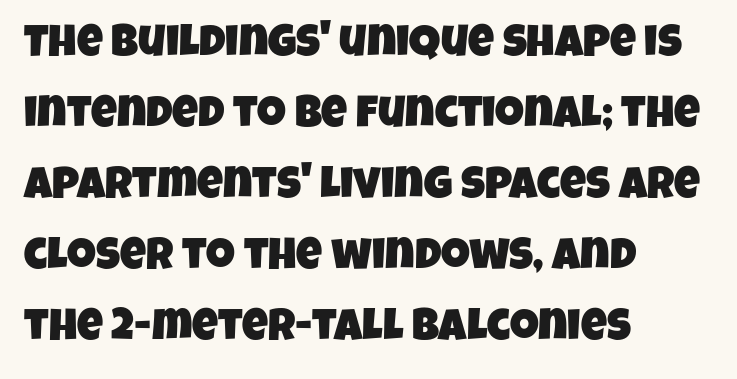
Q: Is the typeface a serif or a sans-serif typeface? A: Sans-serif.
Q: Is the text underlined? A: No.
Q: How is the paragraph aligned? A: Left-aligned.
Q: Is the spacing between letters normal or unusually wide? A: Normal.
Q: Is the spacing between lines tight, normal or loose? A: Normal.
Q: Width (condensed, normal, or wide)? A: Condensed.
Q: Stroke contrast? A: Low.
Q: x-height? A: Large.
Q: Monospaced? A: No.
